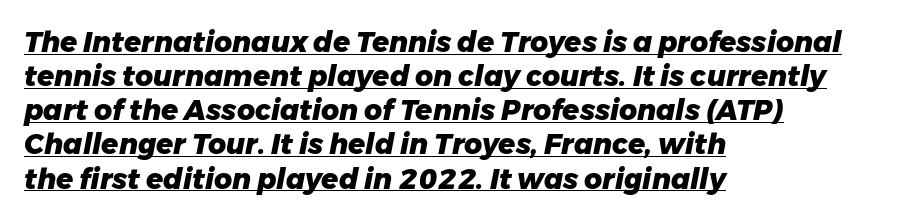
The image shows 28 px heavy type, italic (leaning right); set left-aligned, line spacing 1.22x, normal letter spacing, underlined; low stroke contrast and a medium x-height.
